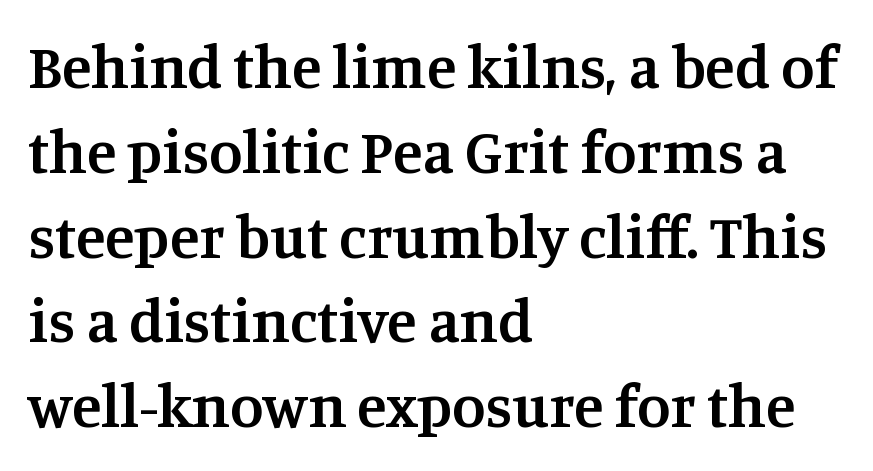
The image shows 61 px semibold serif type, upright; set left-aligned, normal line spacing (1.39x), normal letter spacing, not underlined; medium stroke contrast and a large x-height.
